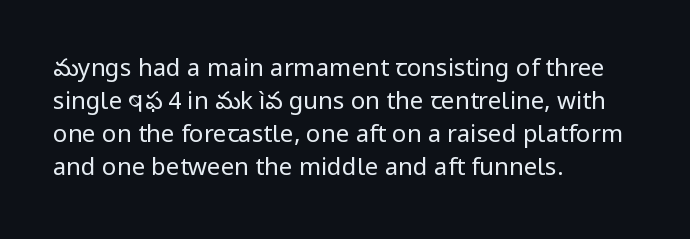
Horizontally, the lines are justified to the leading edge only. A roman cut, with each character standing at attention. The lines sit at an ordinary, default distance from one another. The font sits on the lighter half of the weight spectrum, regular included. Just letters on the line, the space beneath them empty. Standard letterfit; no display-style spreading of the glyphs.
